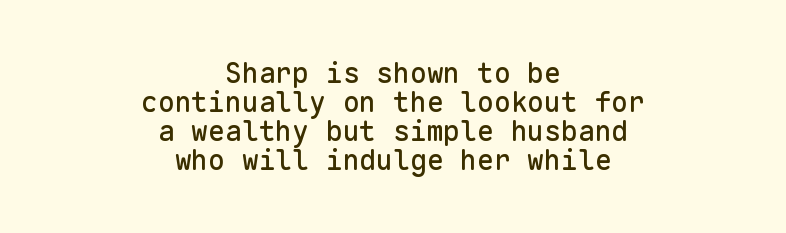
The image shows 28 px sans-serif type, upright, monospaced; set centered, tight line spacing (1.03x), normal letter spacing, not underlined; low stroke contrast and a medium x-height.
